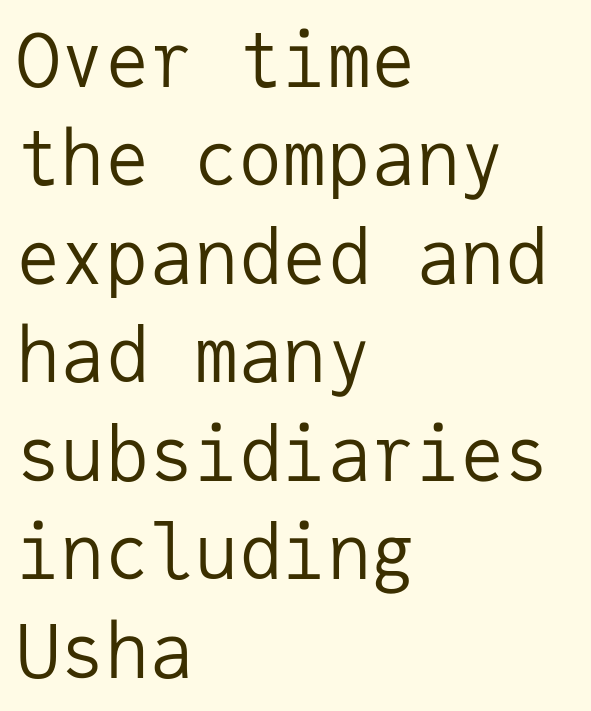
This rendering uses left alignment, leaving the right contour irregular. The designer left line spacing at the default. The rendering uses typewriter-style spacing with identical character cells. Between one letter and the next there's only the usual sliver of space.
